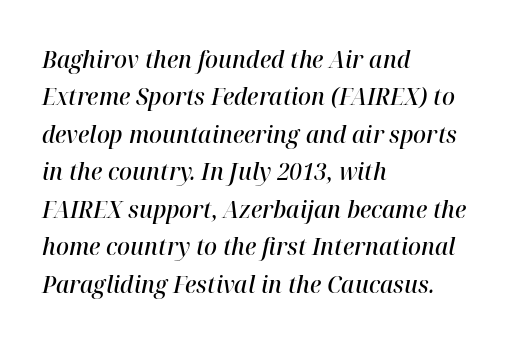
Italic? Definitely — the glyphs are oblique. Descenders hang freely into open space. Compared with a centered layout, this one pins lines to the left instead. Rows of type keep a routine distance in the vertical direction.
